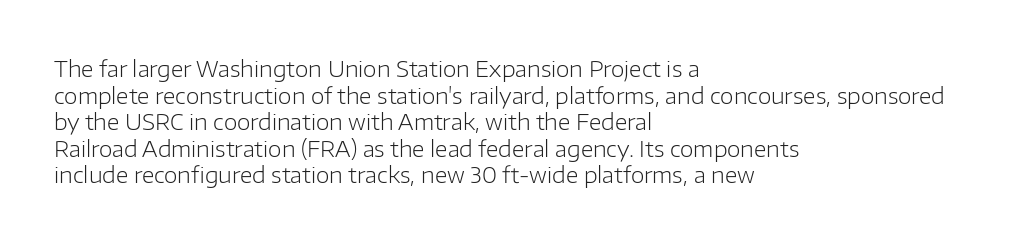
{"italic": "no", "bold": "no", "underline": "no", "align": "left", "line_spacing_ratio": 1.21, "letter_spacing": "normal", "letter_spacing_em": 0.0, "glyph_px": 22}
